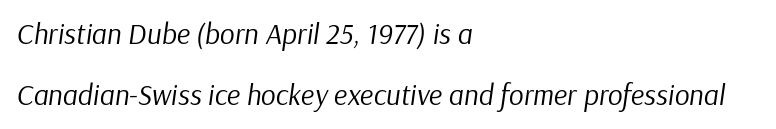
Q: Is the text bold? A: No.
Q: Is the text italic (slanted)? A: Yes, it leans right by about 9 degrees.
Q: Is the text underlined? A: No.
Q: How is the paragraph aligned? A: Left-aligned.
Q: Is the spacing between letters normal or unusually wide? A: Normal.
Q: Is the spacing between lines tight, normal or loose? A: Loose.
Q: Width (condensed, normal, or wide)? A: Normal.
Q: Stroke contrast? A: Low.
Q: x-height? A: Medium.
Q: Monospaced? A: No.
